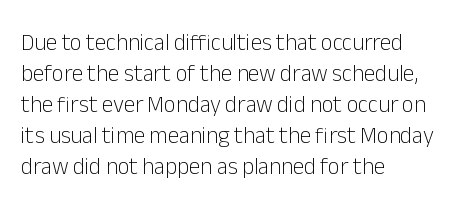
Q: Is the text bold? A: No.
Q: Is the text italic (slanted)? A: No, it is upright.
Q: Is the text underlined? A: No.
Q: How is the paragraph aligned? A: Left-aligned.
Q: Is the spacing between letters normal or unusually wide? A: Normal.
Q: Is the spacing between lines tight, normal or loose? A: Normal.
